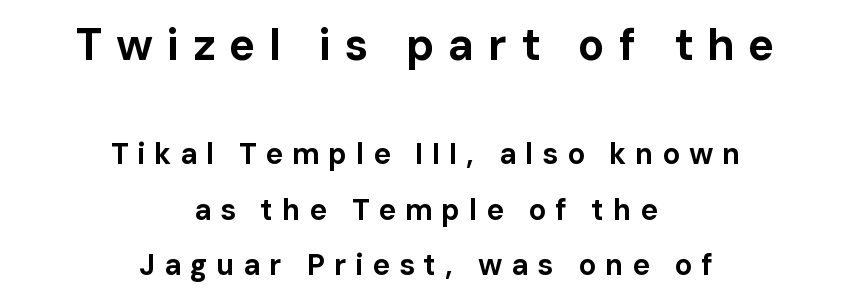
Q: Is the text bold? A: Yes.
Q: Is the text italic (slanted)? A: No, it is upright.
Q: Is the typeface a serif or a sans-serif typeface? A: Sans-serif.
Q: Is the text underlined? A: No.
Q: How is the paragraph aligned? A: Centered.
Q: Is the spacing between letters normal or unusually wide? A: Unusually wide.
Q: Is the spacing between lines tight, normal or loose? A: Loose.
Q: Which block of text is set in a larger size, the first (top) or the second (bottom)? A: The first (top) one.
Q: Width (condensed, normal, or wide)? A: Normal.
Q: Stroke contrast? A: Low.
Q: x-height? A: Medium.
Q: Monospaced? A: No.
